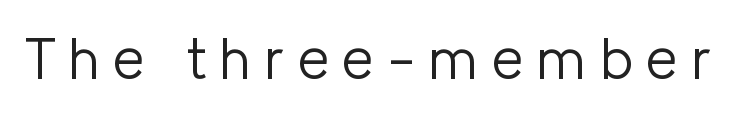
{"serif": "no", "italic": "no", "bold": "no", "weight": "light", "width": "normal", "stroke_contrast": "low", "x_height": "medium", "monospaced": "no", "underline": "no", "letter_spacing": "wide", "letter_spacing_em": 0.23, "glyph_px": 57}
